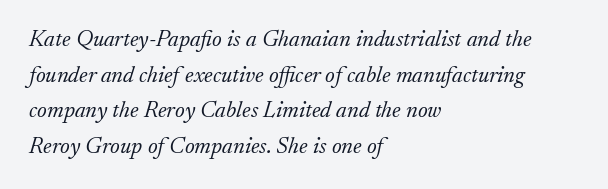
The image shows 23 px text type, italic (leaning right); set left-aligned, normal line spacing (1.55x), normal letter spacing, not underlined.
